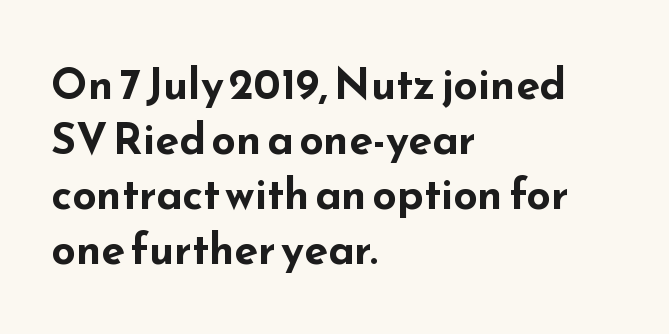
Q: Is the text bold? A: Yes.
Q: Is the text italic (slanted)? A: No, it is upright.
Q: Is the typeface a serif or a sans-serif typeface? A: Sans-serif.
Q: Is the text underlined? A: No.
Q: How is the paragraph aligned? A: Left-aligned.
Q: Is the spacing between letters normal or unusually wide? A: Normal.
Q: Is the spacing between lines tight, normal or loose? A: Normal.
Q: Width (condensed, normal, or wide)? A: Wide.
Q: Stroke contrast? A: Low.
Q: x-height? A: Small.
Q: Monospaced? A: No.
